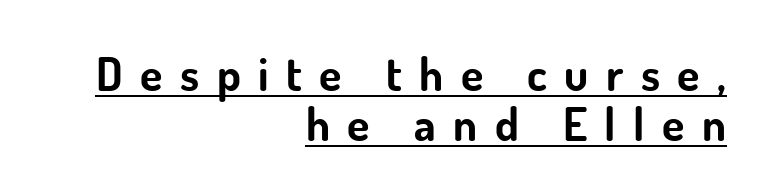
Character widths vary here, with narrow letters taking less room than wide ones. These lines are composed in type without serifs. This rendering widens character spacing well past its baseline value. Every letter is thick-stroked: bold, no question.
